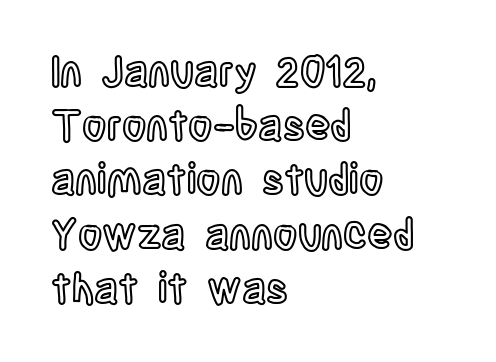
{"italic": "no", "width": "condensed", "x_height": "large", "monospaced": "no", "underline": "no", "align": "left", "line_spacing": "normal", "line_spacing_ratio": 1.29, "letter_spacing": "normal", "letter_spacing_em": 0.0, "glyph_px": 42}
